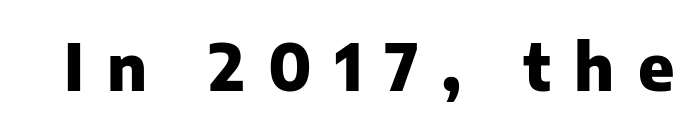
Chunky letters — that's bold for sure. Typographically, this falls in the sans-serif category. These lines have a slow, spaced-out rhythm from letter to letter. Nope, not italic — everything's standing straight.
